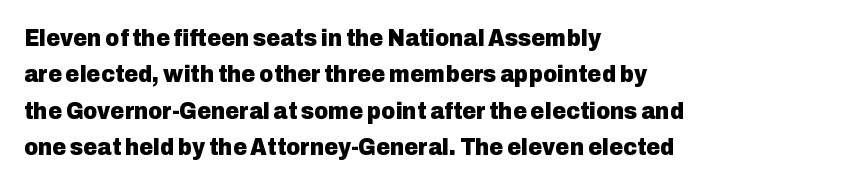
The image shows 24 px bold type, upright; set left-aligned, normal line spacing (1.52x), normal letter spacing, not underlined.
